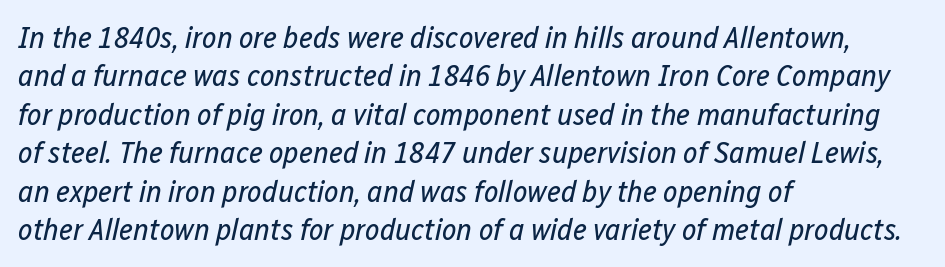
{"italic": "yes", "lean": "right", "slant_degrees": 12, "bold": "no", "weight": "regular", "width": "condensed", "stroke_contrast": "low", "x_height": "medium", "monospaced": "no", "underline": "no", "align": "left", "line_spacing_ratio": 1.24, "letter_spacing": "normal", "letter_spacing_em": 0.0, "glyph_px": 31}
